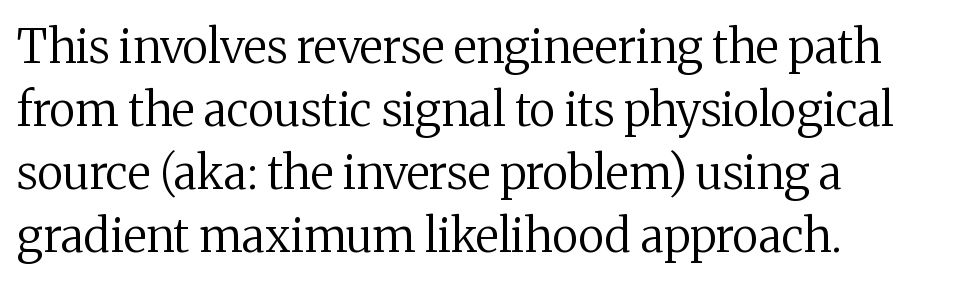
Is the type heavy? It reads as light-to-regular instead. The letters advance in unequal steps, a hallmark of proportional type. A student would call this left alignment; a typographer would say flush left, rag right. Observe the ordinary spacing: letters are neighbours, not strangers.
